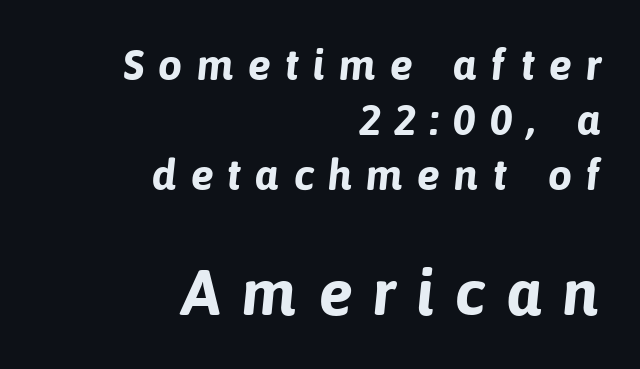
Q: Is the text bold? A: Yes.
Q: Is the typeface a serif or a sans-serif typeface? A: Sans-serif.
Q: Is the text underlined? A: No.
Q: How is the paragraph aligned? A: Right-aligned.
Q: Is the spacing between letters normal or unusually wide? A: Unusually wide.
Q: Is the spacing between lines tight, normal or loose? A: Normal.
Q: Which block of text is set in a larger size, the first (top) or the second (bottom)? A: The second (bottom) one.
Q: Width (condensed, normal, or wide)? A: Normal.
Q: Stroke contrast? A: Low.
Q: x-height? A: Medium.
Q: Monospaced? A: No.
